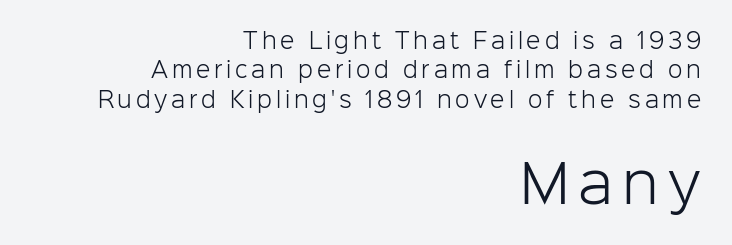
Q: Is the text bold? A: No.
Q: Is the text italic (slanted)? A: No, it is upright.
Q: Is the typeface a serif or a sans-serif typeface? A: Sans-serif.
Q: Is the text underlined? A: No.
Q: How is the paragraph aligned? A: Right-aligned.
Q: Is the spacing between lines tight, normal or loose? A: Normal.
Q: Which block of text is set in a larger size, the first (top) or the second (bottom)? A: The second (bottom) one.
Q: Width (condensed, normal, or wide)? A: Normal.
Q: Stroke contrast? A: Low.
Q: x-height? A: Medium.
Q: Monospaced? A: No.
